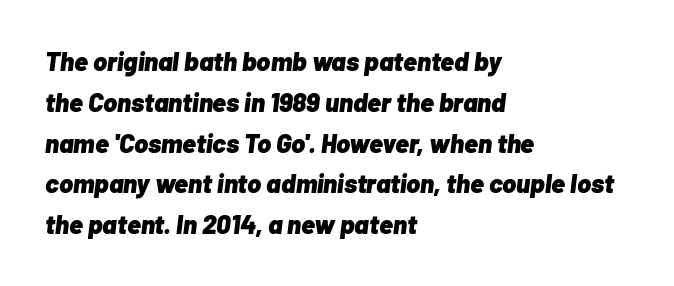
The image shows 26 px bold type, italic (leaning right); set left-aligned, normal line spacing (1.57x), normal letter spacing, not underlined.
